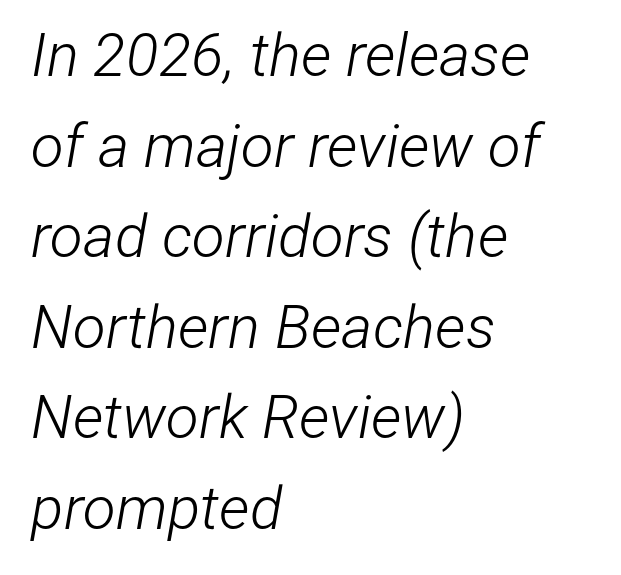
{"italic": "yes", "lean": "right", "slant_degrees": 12, "bold": "no", "weight": "light", "width": "condensed", "stroke_contrast": "low", "x_height": "medium", "monospaced": "no", "underline": "no", "align": "left", "line_spacing": "normal", "line_spacing_ratio": 1.51, "letter_spacing": "normal", "letter_spacing_em": 0.0, "glyph_px": 60}
